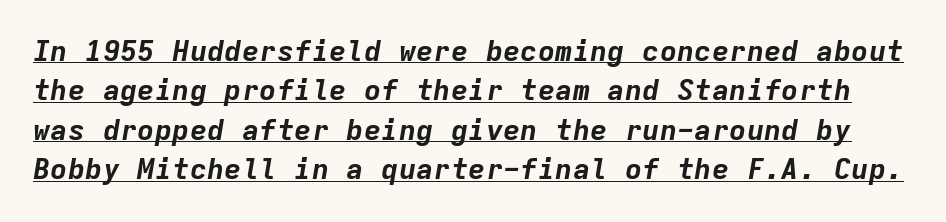
Q: Is the text bold? A: Yes.
Q: Is the text italic (slanted)? A: Yes, it leans right by about 9 degrees.
Q: Is the text underlined? A: Yes.
Q: Is the spacing between letters normal or unusually wide? A: Normal.
Q: Is the spacing between lines tight, normal or loose? A: Normal.
Q: Width (condensed, normal, or wide)? A: Normal.
Q: Stroke contrast? A: Low.
Q: x-height? A: Medium.
Q: Monospaced? A: Yes.
